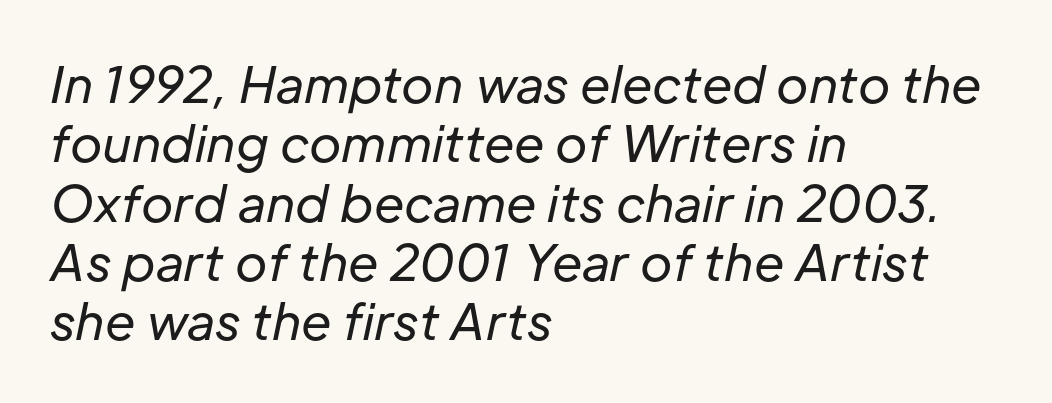
The image shows 49 px regular-weight type, italic (leaning right); set left-aligned, line spacing 1.21x, normal letter spacing, not underlined; low stroke contrast and a medium x-height.
